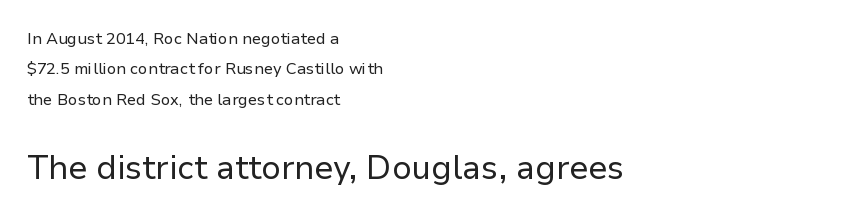
Q: Is the text bold? A: No.
Q: Is the text italic (slanted)? A: No, it is upright.
Q: Is the typeface a serif or a sans-serif typeface? A: Sans-serif.
Q: Is the text underlined? A: No.
Q: How is the paragraph aligned? A: Left-aligned.
Q: Is the spacing between letters normal or unusually wide? A: Normal.
Q: Is the spacing between lines tight, normal or loose? A: Loose.
Q: Which block of text is set in a larger size, the first (top) or the second (bottom)? A: The second (bottom) one.
Q: Width (condensed, normal, or wide)? A: Normal.
Q: Stroke contrast? A: Low.
Q: x-height? A: Medium.
Q: Monospaced? A: No.
